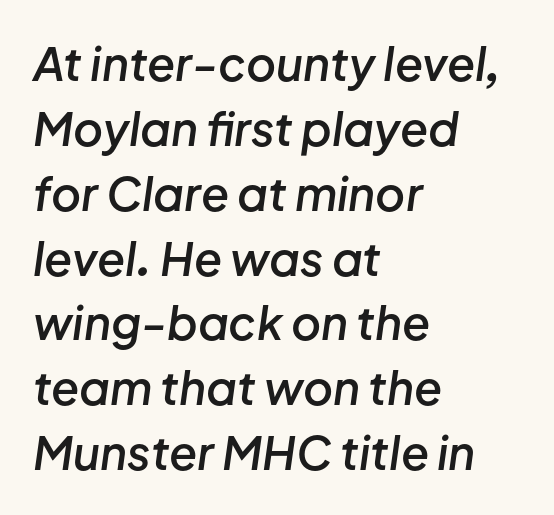
{"italic": "yes", "lean": "right", "slant_degrees": 8, "bold": "semi", "weight": "semibold", "width": "normal", "stroke_contrast": "low", "x_height": "medium", "monospaced": "no", "underline": "no", "align": "left", "line_spacing": "normal", "line_spacing_ratio": 1.41, "letter_spacing": "normal", "letter_spacing_em": 0.0, "glyph_px": 46}
